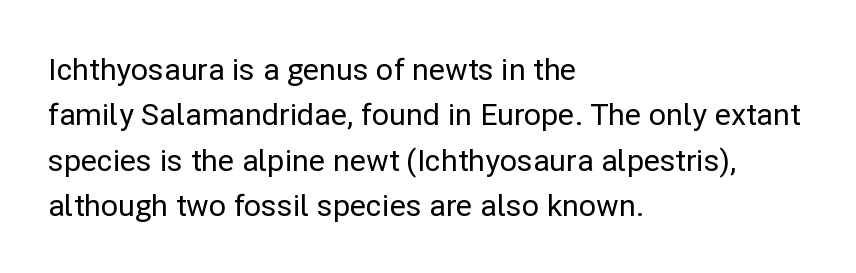
{"serif": "no", "italic": "no", "width": "normal", "stroke_contrast": "low", "x_height": "medium", "monospaced": "no", "underline": "no", "align": "left", "line_spacing": "normal", "line_spacing_ratio": 1.51, "letter_spacing": "normal", "letter_spacing_em": 0.0, "glyph_px": 30}
